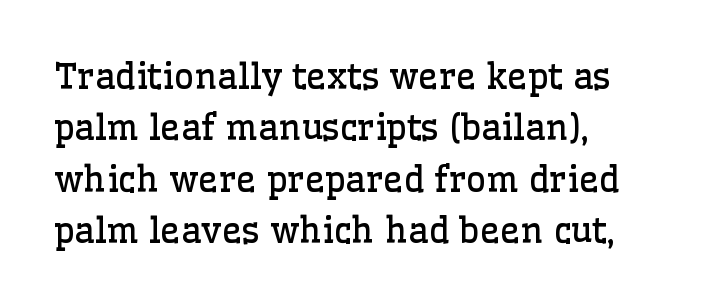
Unlike a clean sans, this face finishes its strokes with serifs. The rendering keeps characters at their native spacing. Posture: vertical. The font sits on the lighter half of the weight spectrum, regular included. If you drew a ruler down the left edge, every line would touch it.
